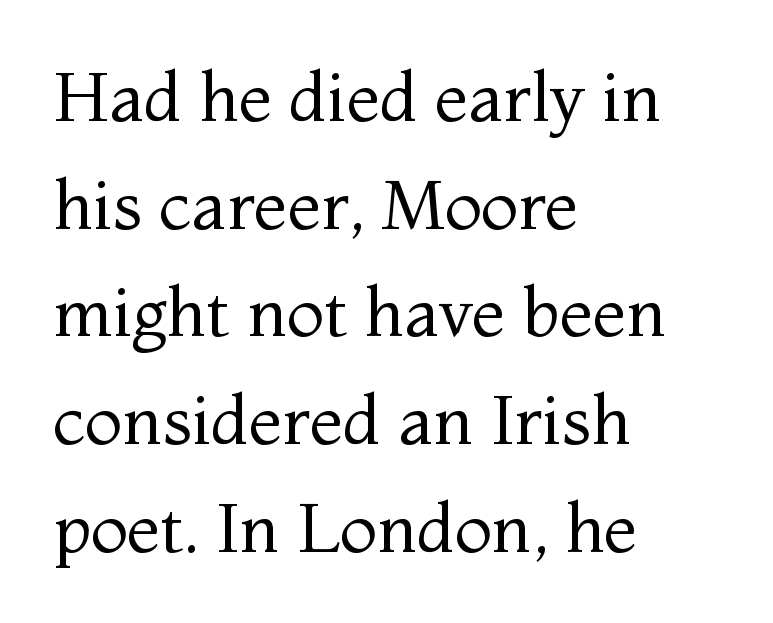
Q: Is the text bold? A: No.
Q: Is the text italic (slanted)? A: No, it is upright.
Q: Is the typeface a serif or a sans-serif typeface? A: Serif.
Q: Is the text underlined? A: No.
Q: How is the paragraph aligned? A: Left-aligned.
Q: Is the spacing between letters normal or unusually wide? A: Normal.
Q: Is the spacing between lines tight, normal or loose? A: Normal.
Q: Width (condensed, normal, or wide)? A: Normal.
Q: Stroke contrast? A: Medium.
Q: x-height? A: Medium.
Q: Monospaced? A: No.
